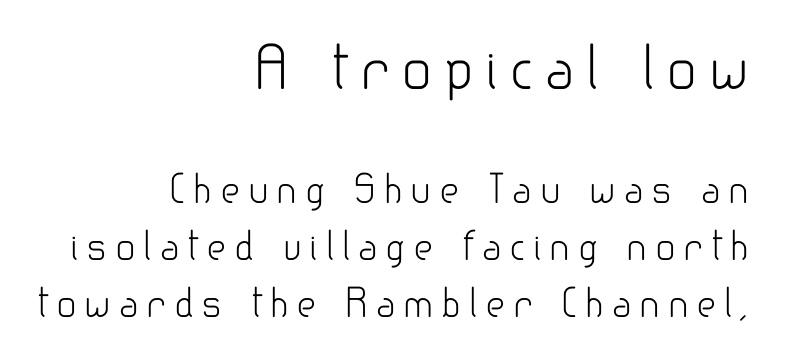
Underline: absent. In this sample the first text group is rendered at the bigger scale. This sample has the flowing, uneven cadence of proportional lettering. The type sits square on the baseline with zero lean. Line spacing here is normal. Bold? No — there's no thickening of the strokes.
